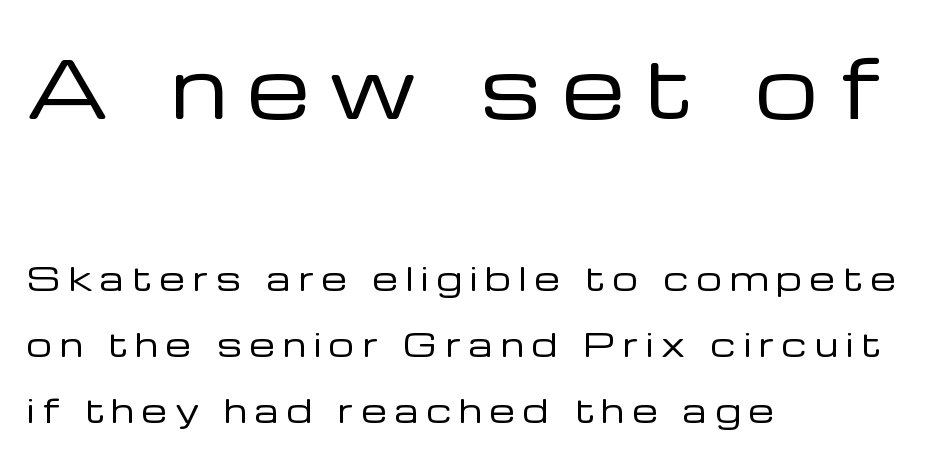
Q: Is the text bold? A: No.
Q: Is the text italic (slanted)? A: No, it is upright.
Q: Is the typeface a serif or a sans-serif typeface? A: Sans-serif.
Q: Is the text underlined? A: No.
Q: How is the paragraph aligned? A: Left-aligned.
Q: Is the spacing between letters normal or unusually wide? A: Unusually wide.
Q: Is the spacing between lines tight, normal or loose? A: Loose.
Q: Which block of text is set in a larger size, the first (top) or the second (bottom)? A: The first (top) one.
Q: Width (condensed, normal, or wide)? A: Normal.
Q: Stroke contrast? A: Low.
Q: x-height? A: Medium.
Q: Monospaced? A: No.
